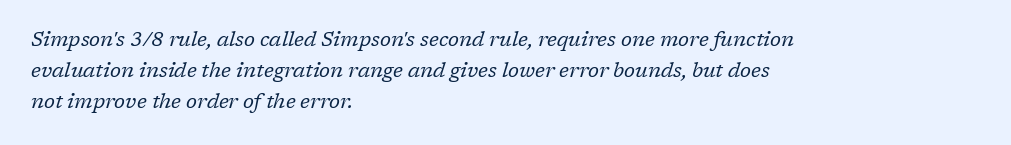
The rendering keeps characters at their native spacing. Layout note: lines flush left. This sample keeps an unexceptional amount of space between lines. You can tell it's italic because the verticals aren't actually vertical.
